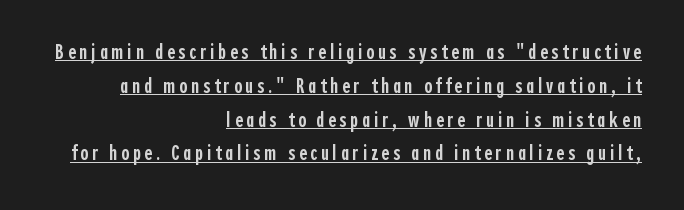
{"italic": "no", "bold": "semi", "underline": "yes", "align": "right", "line_spacing": "normal", "line_spacing_ratio": 1.61, "glyph_px": 21}
